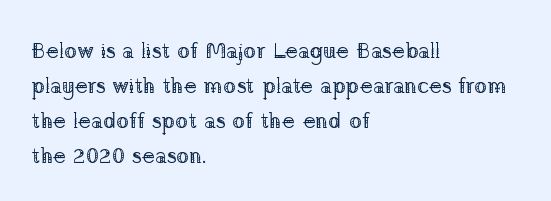
{"italic": "no", "bold": "no", "underline": "no", "align": "left", "line_spacing": "normal", "line_spacing_ratio": 1.59, "letter_spacing": "normal", "letter_spacing_em": 0.0, "glyph_px": 22}
